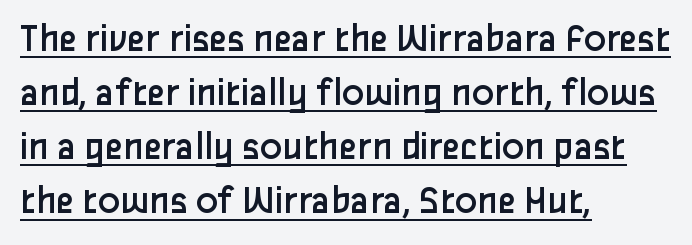
Q: Is the text bold? A: No.
Q: Is the text italic (slanted)? A: No, it is upright.
Q: Is the typeface a serif or a sans-serif typeface? A: Sans-serif.
Q: Is the text underlined? A: Yes.
Q: How is the paragraph aligned? A: Left-aligned.
Q: Is the spacing between letters normal or unusually wide? A: Normal.
Q: Is the spacing between lines tight, normal or loose? A: Normal.
Q: Width (condensed, normal, or wide)? A: Normal.
Q: Stroke contrast? A: Low.
Q: x-height? A: Medium.
Q: Monospaced? A: No.
